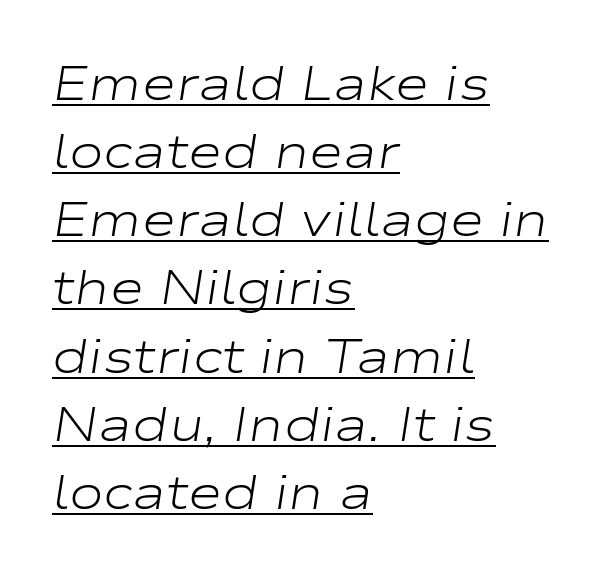
The image shows 47 px light, wide type, italic (leaning right); set left-aligned, normal line spacing (1.45x), normal letter spacing, underlined; low stroke contrast and a medium x-height.
